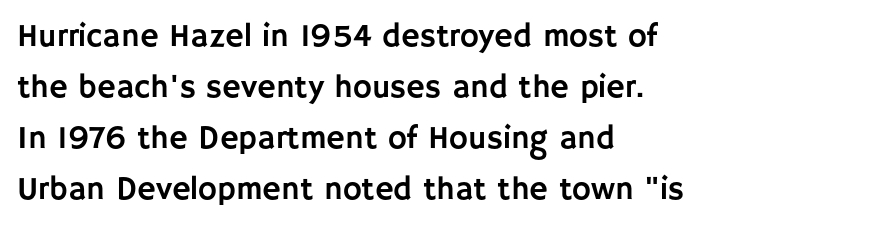
{"serif": "no", "italic": "no", "width": "normal", "stroke_contrast": "low", "x_height": "large", "monospaced": "no", "underline": "no", "align": "left", "line_spacing": "normal", "line_spacing_ratio": 1.59, "letter_spacing": "normal", "letter_spacing_em": 0.0, "glyph_px": 32}
